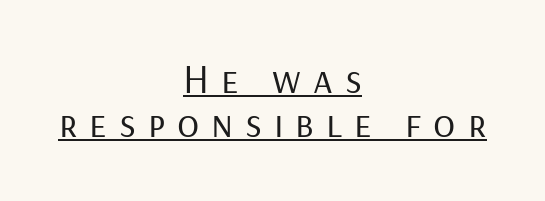
Weight: regular or lighter. These lines are centered, leaving both edges ragged. Loose tracking; the words dissolve into strings of separated letters. Caption: lettering with a line underneath. Leading is clearly below the norm, producing a dense column. Spacing verdict: proportional, widths tailored to each character.
